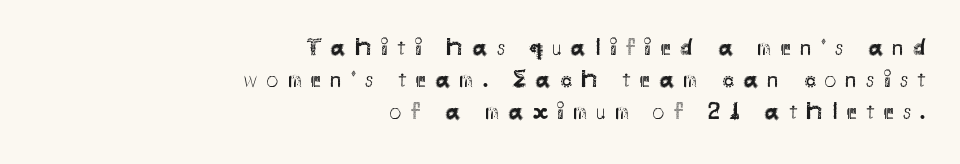
{"italic": "no", "bold": "no", "underline": "no", "align": "right", "line_spacing": "normal", "line_spacing_ratio": 1.33, "letter_spacing": "wide", "letter_spacing_em": 0.38, "glyph_px": 24}
